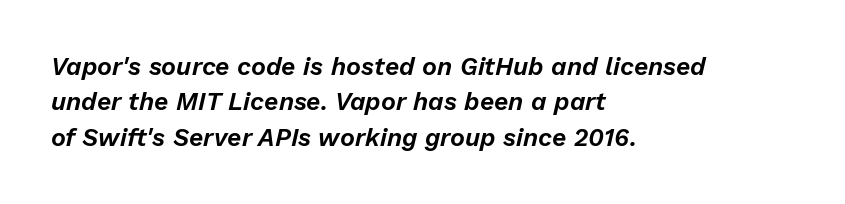
The image shows 25 px text type, italic (leaning right); set left-aligned, normal line spacing (1.42x), normal letter spacing, not underlined.
